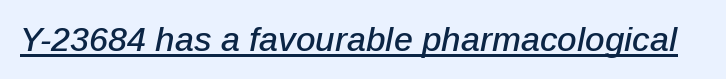
Q: Is the text italic (slanted)? A: Yes, it leans right by about 12 degrees.
Q: Is the text underlined? A: Yes.
Q: Is the spacing between letters normal or unusually wide? A: Normal.
Q: Width (condensed, normal, or wide)? A: Normal.
Q: Stroke contrast? A: Low.
Q: x-height? A: Medium.
Q: Monospaced? A: No.
